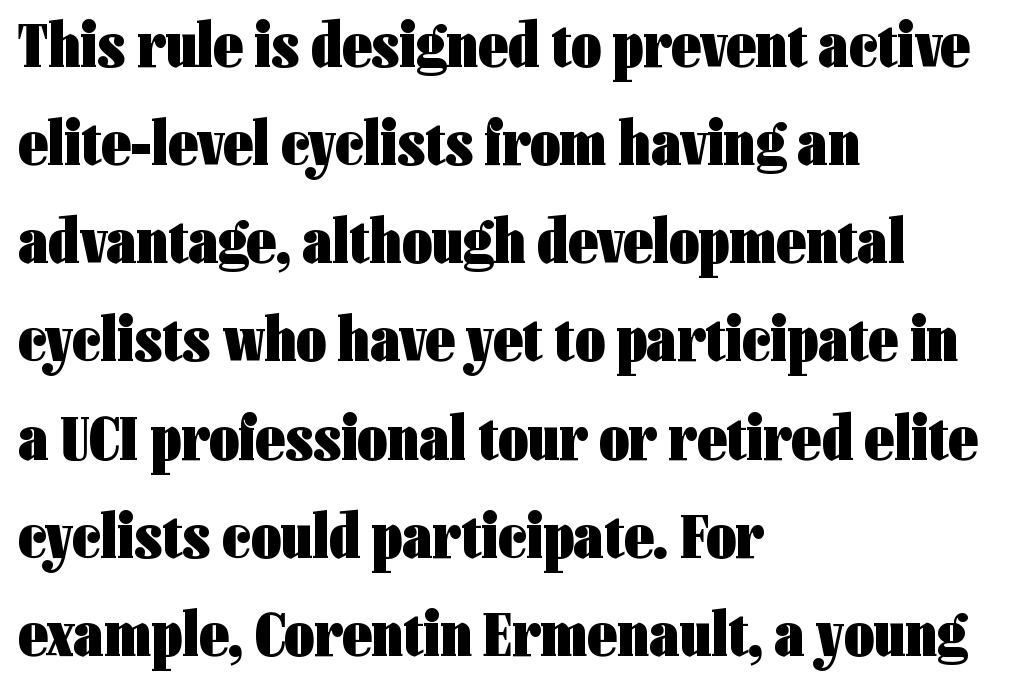
Q: Is the text bold? A: Yes.
Q: Is the text italic (slanted)? A: No, it is upright.
Q: Is the typeface a serif or a sans-serif typeface? A: Sans-serif.
Q: Is the text underlined? A: No.
Q: How is the paragraph aligned? A: Left-aligned.
Q: Is the spacing between letters normal or unusually wide? A: Normal.
Q: Is the spacing between lines tight, normal or loose? A: Normal.
Q: Width (condensed, normal, or wide)? A: Condensed.
Q: Stroke contrast? A: Low.
Q: x-height? A: Medium.
Q: Monospaced? A: No.
